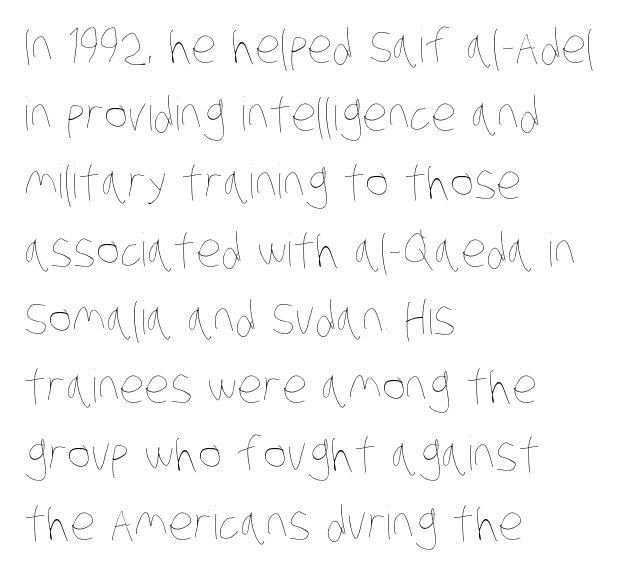
The image shows 46 px thin, condensed type; set left-aligned, normal line spacing (1.48x), normal letter spacing, not underlined; low stroke contrast and a large x-height.
